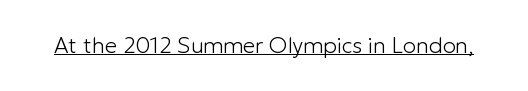
Does a line run under the words? Yes, clearly. Each word holds together tightly as a unit, with standard inter-letter gaps. When letters stand straight like this, we call the style roman or upright. Compared with a typical body face, this is equally light or lighter still.
